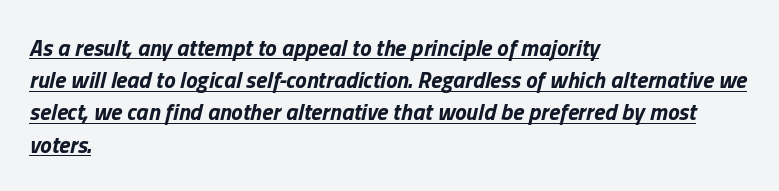
The image shows 23 px bold type, italic (leaning right); set left-aligned, normal line spacing (1.4x), normal letter spacing, underlined.
